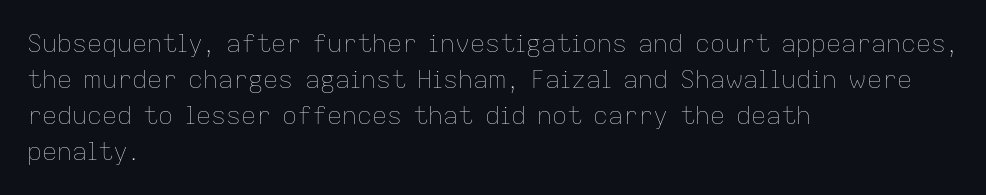
Q: Is the text bold? A: No.
Q: Is the text italic (slanted)? A: No, it is upright.
Q: Is the text underlined? A: No.
Q: How is the paragraph aligned? A: Left-aligned.
Q: Is the spacing between letters normal or unusually wide? A: Normal.
Q: Is the spacing between lines tight, normal or loose? A: Normal.
